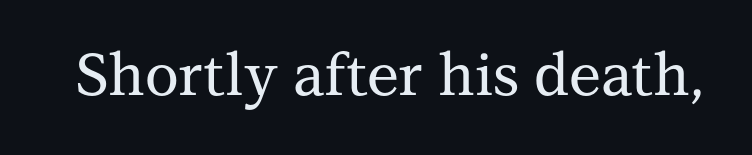
Q: Is the text italic (slanted)? A: No, it is upright.
Q: Is the typeface a serif or a sans-serif typeface? A: Serif.
Q: Is the text underlined? A: No.
Q: Is the spacing between letters normal or unusually wide? A: Normal.
Q: Width (condensed, normal, or wide)? A: Normal.
Q: Stroke contrast? A: Medium.
Q: x-height? A: Medium.
Q: Monospaced? A: No.
